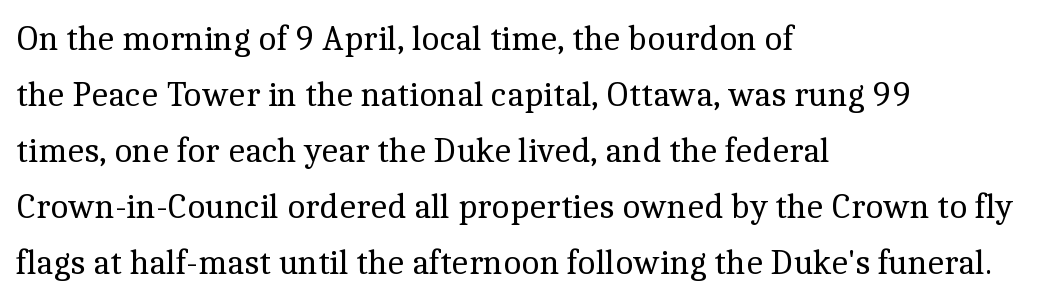
The font's upright variant was chosen for this text. Decoration check: the copy has no underline. The text was rendered using a seriffed face with decorative stroke endings. The letters advance in unequal steps, a hallmark of proportional type.
